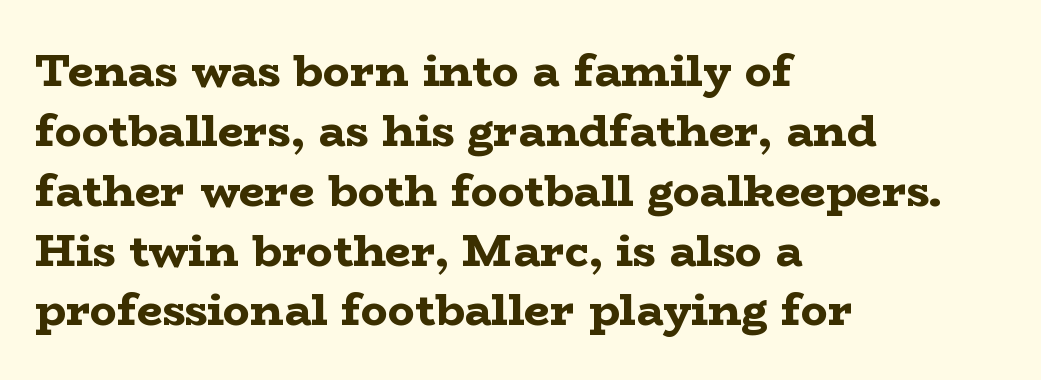
Q: Is the text bold? A: Yes.
Q: Is the text italic (slanted)? A: No, it is upright.
Q: Is the typeface a serif or a sans-serif typeface? A: Serif.
Q: Is the text underlined? A: No.
Q: How is the paragraph aligned? A: Left-aligned.
Q: Is the spacing between letters normal or unusually wide? A: Normal.
Q: Is the spacing between lines tight, normal or loose? A: Normal.
Q: Width (condensed, normal, or wide)? A: Wide.
Q: Stroke contrast? A: Low.
Q: x-height? A: Medium.
Q: Monospaced? A: No.
